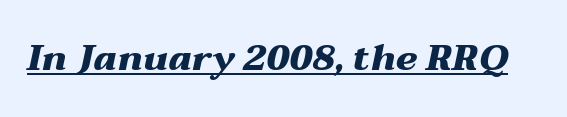
On the weight axis this lands at bold, roughly 700. The typography opts for an oblique posture over an upright one. The letters advance in unequal steps, a hallmark of proportional type. Is there an underline? Yes — a line sits under the letters. Look at the tracking — it's just the regular setting, nothing added.
